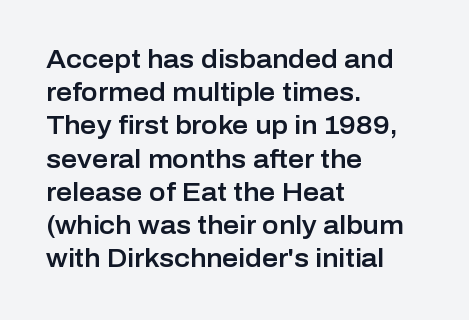
The image shows 25 px text type, upright; set left-aligned, normal line spacing (1.33x), normal letter spacing, not underlined.
